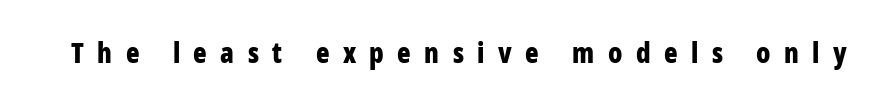
The foot of each line stays bare and open. Heavy-handed strokes throughout: this text is bold. Characters follow at a spacing far wider than the type designer built in. Every stem runs plumb, perpendicular to the baseline. Do the characters align in a grid? No, the font is proportional.
